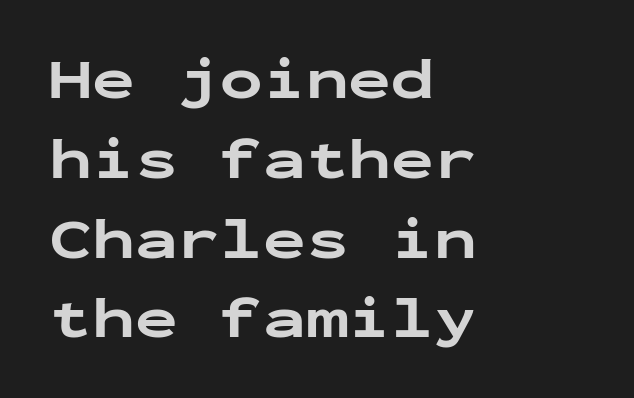
Q: Is the text bold? A: Yes.
Q: Is the text italic (slanted)? A: No, it is upright.
Q: Is the typeface a serif or a sans-serif typeface? A: Sans-serif.
Q: Is the text underlined? A: No.
Q: How is the paragraph aligned? A: Left-aligned.
Q: Is the spacing between letters normal or unusually wide? A: Normal.
Q: Is the spacing between lines tight, normal or loose? A: Normal.
Q: Width (condensed, normal, or wide)? A: Wide.
Q: Stroke contrast? A: Low.
Q: x-height? A: Medium.
Q: Monospaced? A: Yes.
